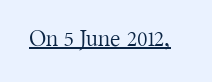
Does a line run under the words? Yes, clearly. Each word holds together tightly as a unit, with standard inter-letter gaps. When letters stand straight like this, we call the style roman or upright. Compared with a typical body face, this is equally light or lighter still.
